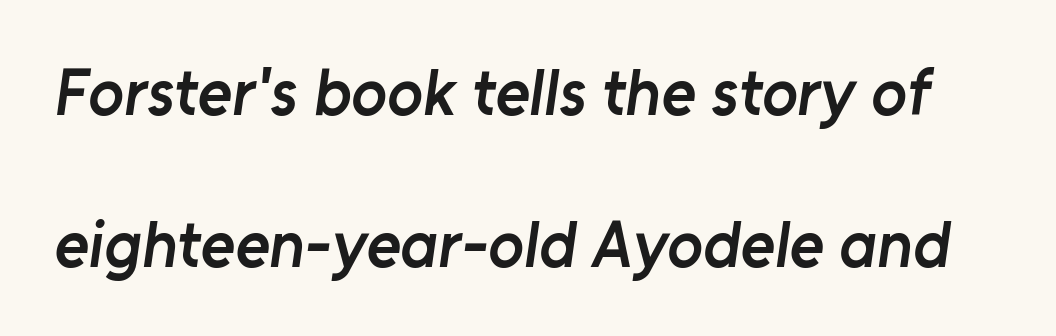
Glance below the letters and you will spot only blank space. The rendering uses natural spacing where letterforms have individual widths. The face used here is a semibold: visibly heavier than regular, lighter than bold. Does the leading feel generous? Absolutely, it's lavish.
